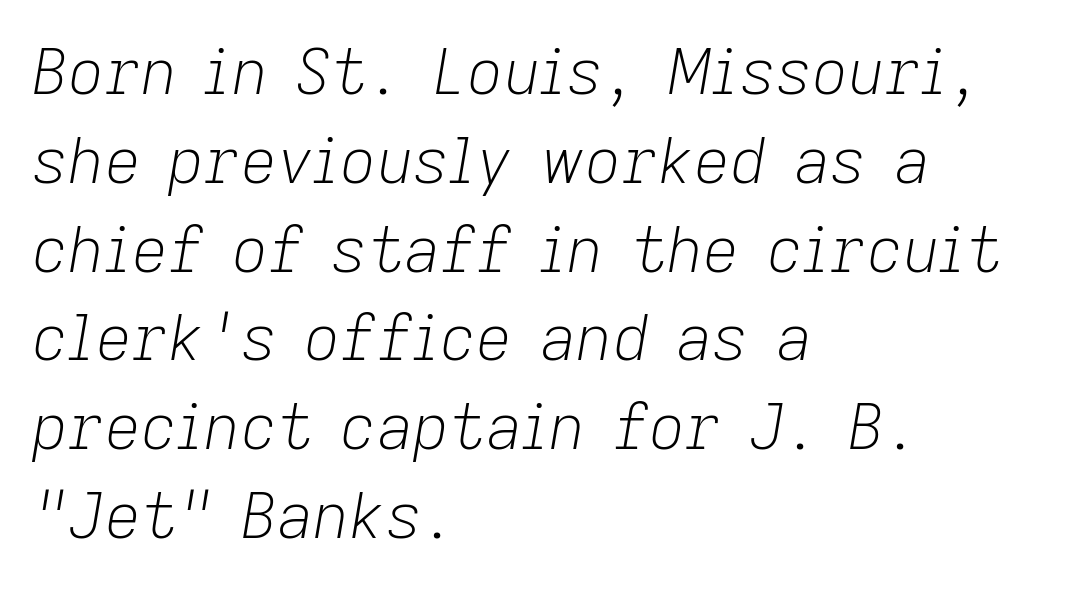
Q: Is the text bold? A: No.
Q: Is the text italic (slanted)? A: Yes, it leans right by about 9 degrees.
Q: Is the text underlined? A: No.
Q: How is the paragraph aligned? A: Left-aligned.
Q: Is the spacing between letters normal or unusually wide? A: Normal.
Q: Is the spacing between lines tight, normal or loose? A: Normal.
Q: Width (condensed, normal, or wide)? A: Normal.
Q: Stroke contrast? A: Low.
Q: x-height? A: Medium.
Q: Monospaced? A: No.
